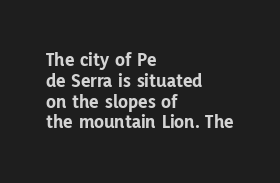
Q: Is the text bold? A: Yes.
Q: Is the text italic (slanted)? A: No, it is upright.
Q: Is the text underlined? A: No.
Q: How is the paragraph aligned? A: Left-aligned.
Q: Is the spacing between letters normal or unusually wide? A: Normal.
Q: Is the spacing between lines tight, normal or loose? A: Tight.
